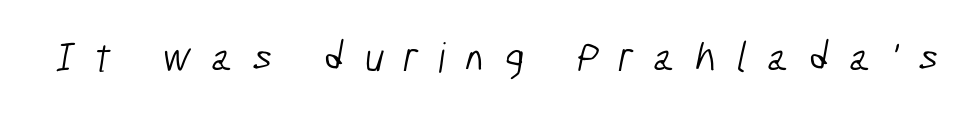
The image shows 41 px light, condensed sans-serif type; set unusually wide letter spacing (+0.49 em), not underlined; low stroke contrast and a medium x-height.
